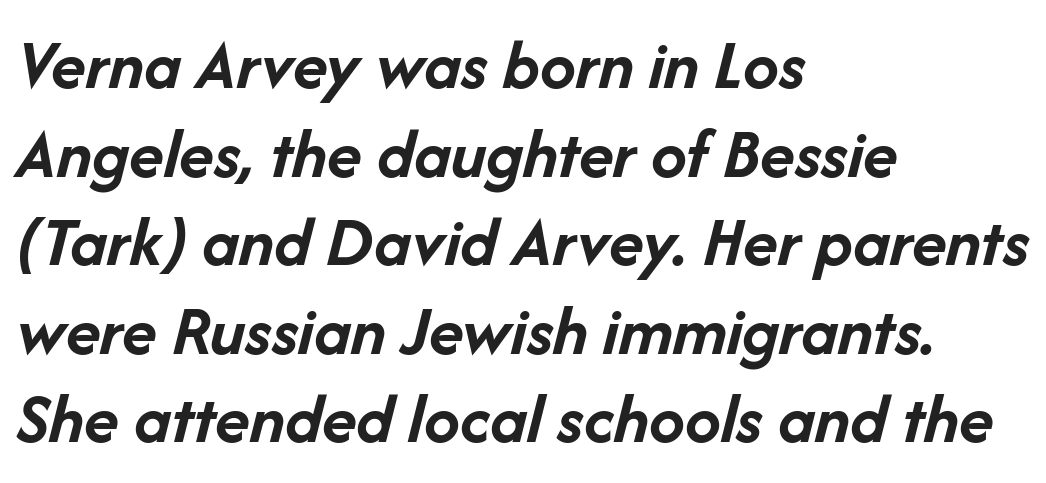
{"italic": "yes", "lean": "right", "slant_degrees": 14, "bold": "yes", "weight": "semibold", "width": "normal", "stroke_contrast": "low", "x_height": "medium", "monospaced": "no", "underline": "no", "align": "left", "line_spacing_ratio": 1.23, "letter_spacing": "normal", "letter_spacing_em": 0.0, "glyph_px": 72}
